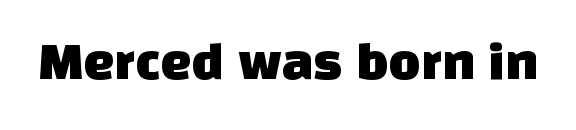
Looks like regular typesetting: each glyph gets only the width it needs. Examine the stroke ends and you'll find no serifs. Descenders hang freely into open space. Here the glyphs are tracked normally, forming tight word shapes.
